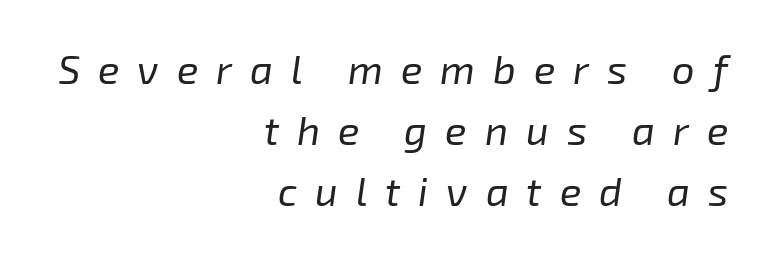
Q: Is the text bold? A: No.
Q: Is the text italic (slanted)? A: Yes, it leans right by about 8 degrees.
Q: Is the text underlined? A: No.
Q: How is the paragraph aligned? A: Right-aligned.
Q: Is the spacing between letters normal or unusually wide? A: Unusually wide.
Q: Is the spacing between lines tight, normal or loose? A: Normal.
Q: Width (condensed, normal, or wide)? A: Normal.
Q: Stroke contrast? A: Low.
Q: x-height? A: Medium.
Q: Monospaced? A: No.
